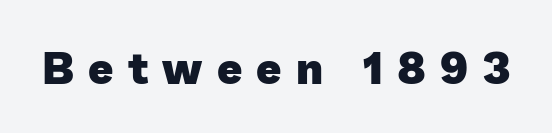
Q: Is the text bold? A: Yes.
Q: Is the typeface a serif or a sans-serif typeface? A: Sans-serif.
Q: Is the text underlined? A: No.
Q: Is the spacing between letters normal or unusually wide? A: Unusually wide.
Q: Width (condensed, normal, or wide)? A: Normal.
Q: Stroke contrast? A: Low.
Q: x-height? A: Medium.
Q: Monospaced? A: No.
